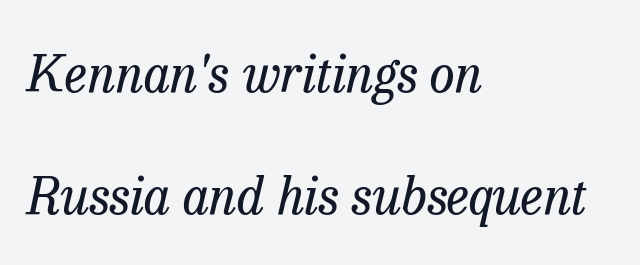
Q: Is the text bold? A: No.
Q: Is the text italic (slanted)? A: Yes, it leans right by about 13 degrees.
Q: Is the typeface a serif or a sans-serif typeface? A: Serif.
Q: Is the text underlined? A: No.
Q: How is the paragraph aligned? A: Left-aligned.
Q: Is the spacing between letters normal or unusually wide? A: Normal.
Q: Is the spacing between lines tight, normal or loose? A: Loose.
Q: Width (condensed, normal, or wide)? A: Normal.
Q: Stroke contrast? A: Low.
Q: x-height? A: Medium.
Q: Monospaced? A: No.
